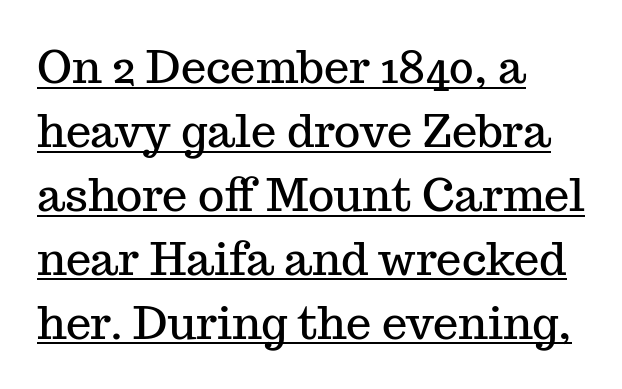
Classification — serif. The passage shown is typed in a proportional face where columns would drift. The gaps between neighbouring characters are ordinary and unremarkable. This sample carries an underscore along the baseline area.
